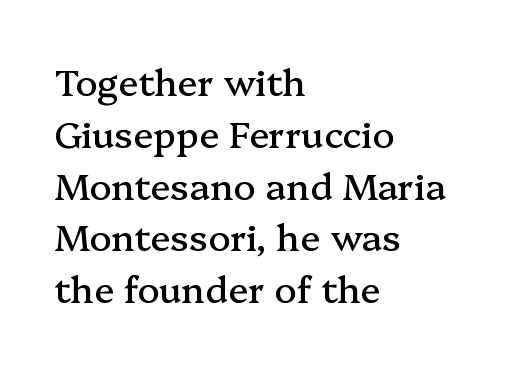
Q: Is the text italic (slanted)? A: No, it is upright.
Q: Is the typeface a serif or a sans-serif typeface? A: Serif.
Q: Is the text underlined? A: No.
Q: How is the paragraph aligned? A: Left-aligned.
Q: Is the spacing between letters normal or unusually wide? A: Normal.
Q: Is the spacing between lines tight, normal or loose? A: Normal.
Q: Width (condensed, normal, or wide)? A: Normal.
Q: Stroke contrast? A: Medium.
Q: x-height? A: Medium.
Q: Monospaced? A: No.
